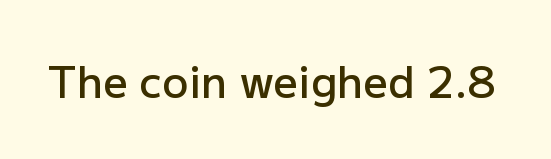
Nope, no serifs anywhere on these letters. Every letter is mildly thick-stroked: semibold rather than bold. It's the straight-up-and-down kind of type. The face used here is proportionally spaced, like ordinary book or web type. Tracking here is standard; glyphs follow each other at the usual distance. The specimen omits any rule beneath the text block's lines.
